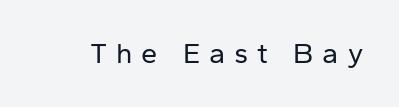
The image shows 29 px regular-weight sans-serif type, upright; set unusually wide letter spacing (+0.31 em), not underlined; low stroke contrast and a medium x-height.
